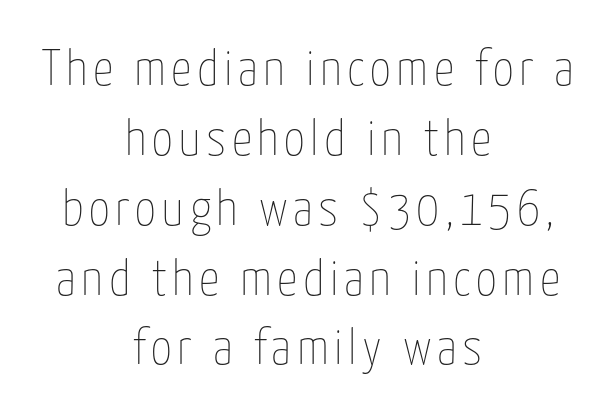
{"italic": "no", "bold": "no", "weight": "thin", "width": "condensed", "stroke_contrast": "low", "x_height": "medium", "monospaced": "no", "underline": "no", "align": "center", "line_spacing": "normal", "line_spacing_ratio": 1.37, "glyph_px": 51}
